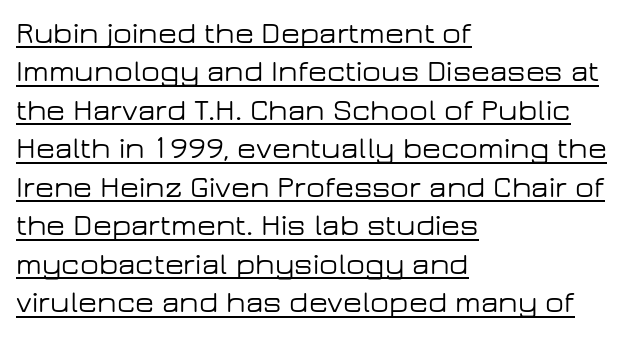
Compared with undecorated copy, this sample adds a rule below the words. Short note: letters normally spaced. The rag falls on the right side of this text block. The passage shown is typed in a proportional face where columns would drift. The lettering stays uniformly vertical, giving the passage a roman look.
